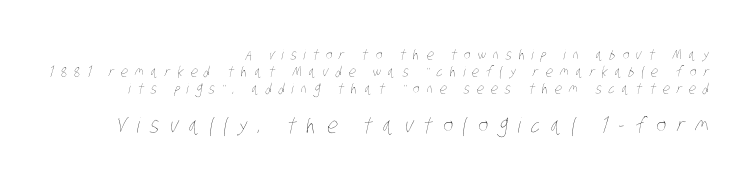
A typesetter would call this heavily tracked-out type. Typesetter's note — lower block bumped up in size, upper block left smaller. Short and long lines alike share a common ending point at right. Is the type heavy? It reads as light-to-regular instead. A clean baseline with only descenders dipping below it.
